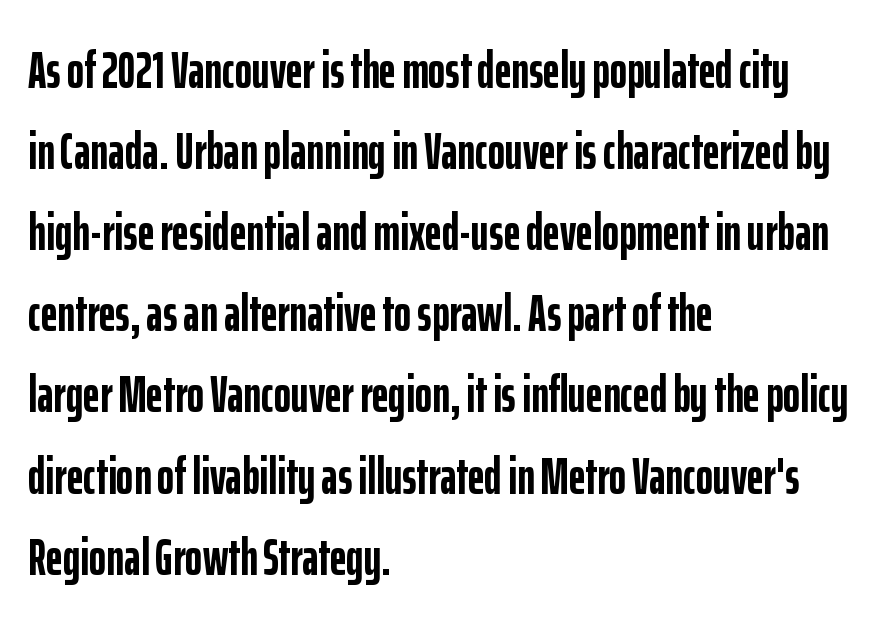
{"serif": "no", "italic": "no", "bold": "yes", "weight": "semibold", "width": "condensed", "stroke_contrast": "low", "x_height": "medium", "monospaced": "no", "underline": "no", "align": "left", "line_spacing": "normal", "line_spacing_ratio": 1.56, "letter_spacing": "normal", "letter_spacing_em": 0.0, "glyph_px": 52}
